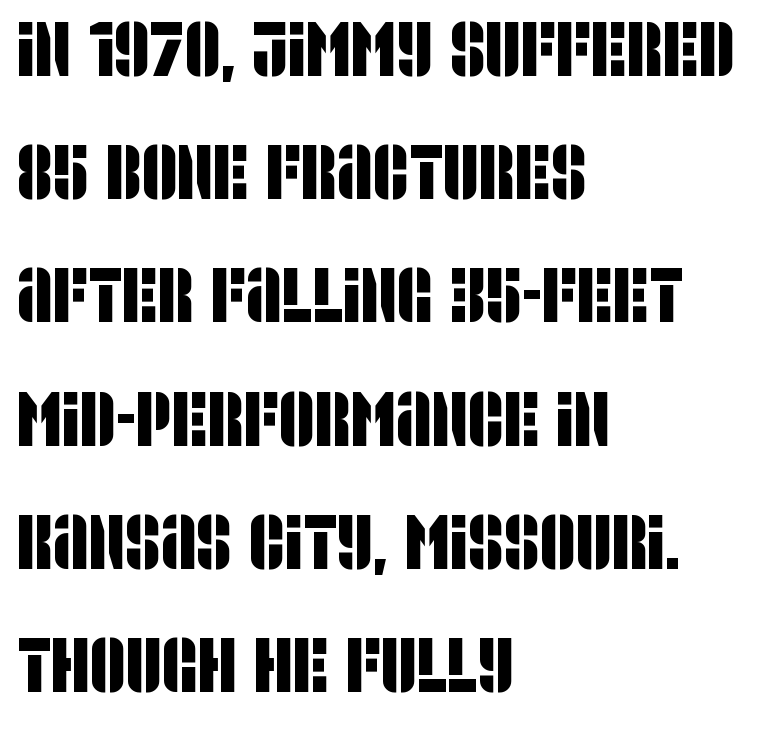
{"serif": "no", "width": "condensed", "stroke_contrast": "low", "x_height": "large", "monospaced": "no", "underline": "no", "align": "left", "line_spacing": "normal", "line_spacing_ratio": 1.58, "letter_spacing": "normal", "letter_spacing_em": 0.0, "glyph_px": 78}
